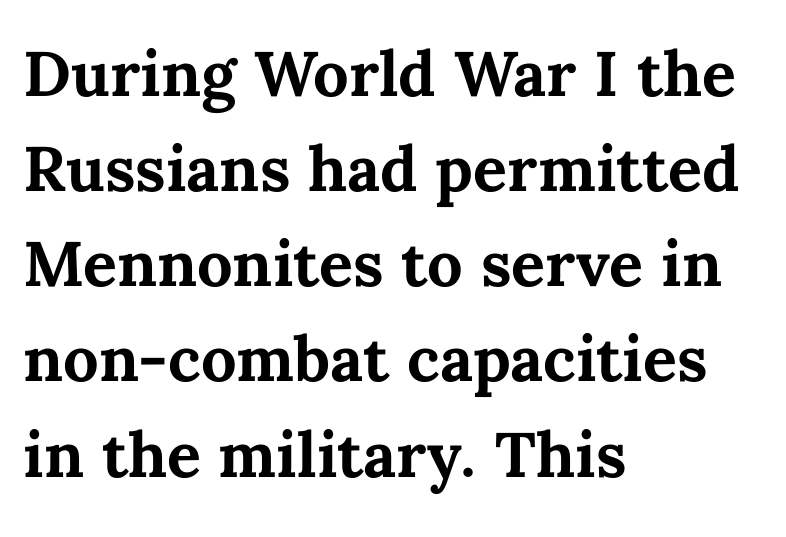
Q: Is the text bold? A: Yes.
Q: Is the text italic (slanted)? A: No, it is upright.
Q: Is the text underlined? A: No.
Q: How is the paragraph aligned? A: Left-aligned.
Q: Is the spacing between letters normal or unusually wide? A: Normal.
Q: Is the spacing between lines tight, normal or loose? A: Normal.
Q: Width (condensed, normal, or wide)? A: Normal.
Q: Stroke contrast? A: Medium.
Q: x-height? A: Medium.
Q: Monospaced? A: No.
